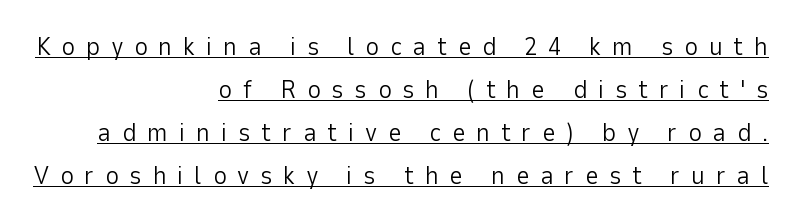
Q: Is the text bold? A: No.
Q: Is the text italic (slanted)? A: No, it is upright.
Q: Is the text underlined? A: Yes.
Q: How is the paragraph aligned? A: Right-aligned.
Q: Is the spacing between letters normal or unusually wide? A: Unusually wide.
Q: Is the spacing between lines tight, normal or loose? A: Normal.
